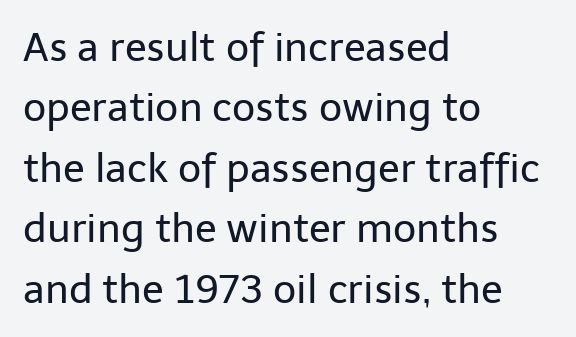
{"serif": "no", "italic": "no", "bold": "no", "weight": "regular", "width": "normal", "stroke_contrast": "low", "x_height": "medium", "monospaced": "no", "underline": "no", "align": "left", "line_spacing": "normal", "line_spacing_ratio": 1.51, "letter_spacing": "normal", "letter_spacing_em": 0.0, "glyph_px": 40}
